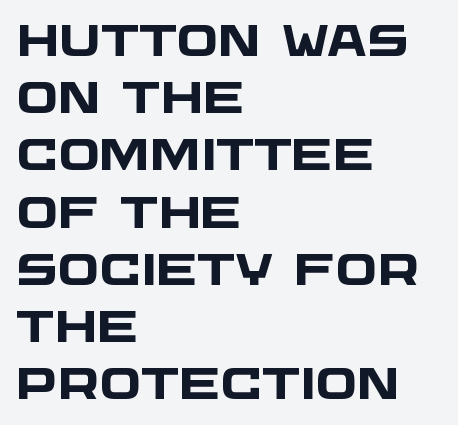
A student would call this left alignment; a typographer would say flush left, rag right. The passage shown has conventional tracking throughout. Note: no serifs on the glyphs. Heavy-handed strokes throughout: this text is bold. Do the characters align in a grid? No, the font is proportional. Compared with typical paragraphs, the rows here are spaced about the same.
